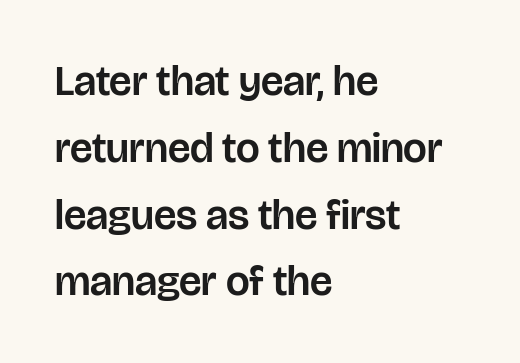
The image shows 42 px sans-serif type, upright; set left-aligned, normal line spacing (1.59x), normal letter spacing, not underlined; low stroke contrast and a large x-height.
